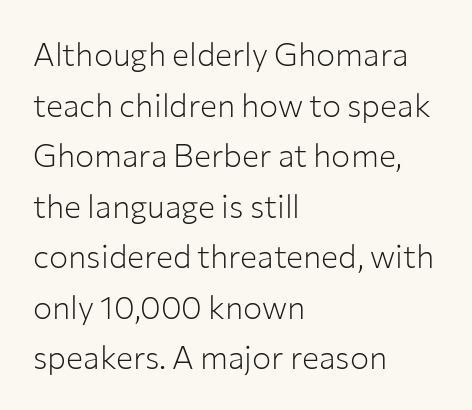
{"serif": "no", "italic": "no", "bold": "no", "weight": "light", "width": "normal", "stroke_contrast": "low", "x_height": "medium", "monospaced": "no", "underline": "no", "align": "left", "line_spacing": "normal", "line_spacing_ratio": 1.58, "letter_spacing": "normal", "letter_spacing_em": 0.0, "glyph_px": 32}
